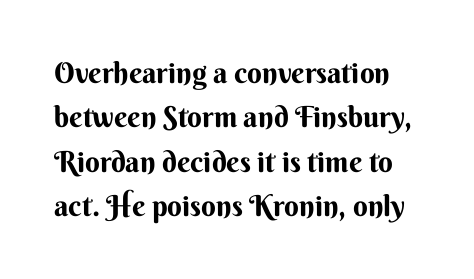
{"serif": "no", "italic": "no", "width": "normal", "stroke_contrast": "medium", "x_height": "small", "monospaced": "no", "underline": "no", "line_spacing": "normal", "line_spacing_ratio": 1.53, "letter_spacing": "normal", "letter_spacing_em": 0.0, "glyph_px": 29}
